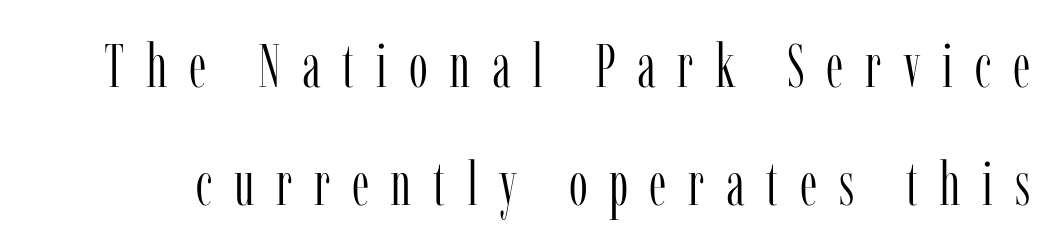
{"serif": "yes", "italic": "no", "bold": "no", "weight": "light", "width": "condensed", "stroke_contrast": "low", "x_height": "medium", "monospaced": "no", "underline": "no", "line_spacing": "loose", "line_spacing_ratio": 1.97, "letter_spacing": "wide", "letter_spacing_em": 0.36, "glyph_px": 60}
